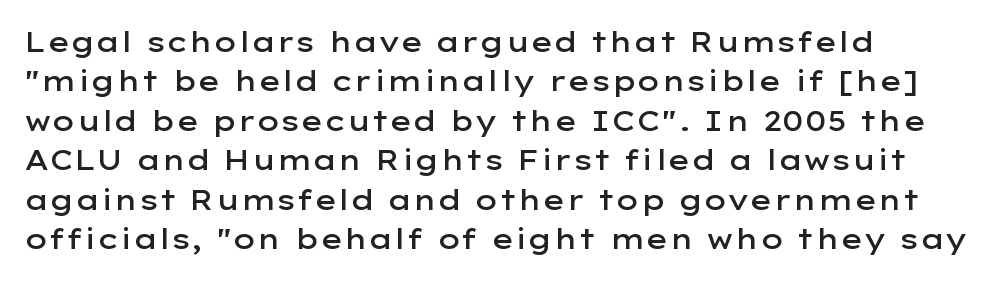
Q: Is the text bold? A: Semi-bold.
Q: Is the text italic (slanted)? A: No, it is upright.
Q: Is the typeface a serif or a sans-serif typeface? A: Sans-serif.
Q: Is the text underlined? A: No.
Q: How is the paragraph aligned? A: Left-aligned.
Q: Is the spacing between letters normal or unusually wide? A: Normal.
Q: Is the spacing between lines tight, normal or loose? A: Normal.
Q: Width (condensed, normal, or wide)? A: Wide.
Q: Stroke contrast? A: Low.
Q: x-height? A: Medium.
Q: Monospaced? A: No.
